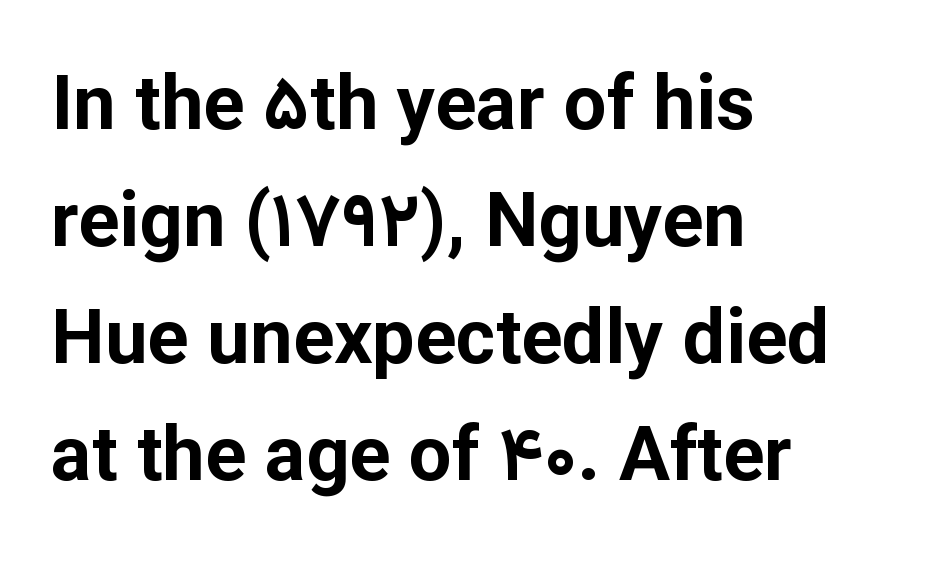
Leading matches the norm, producing a regular column. The horizontal fit of the characters is conventional and even. Every stem runs plumb, perpendicular to the baseline. Weight check: bold — yes, fully. Descenders hang freely into open space.
